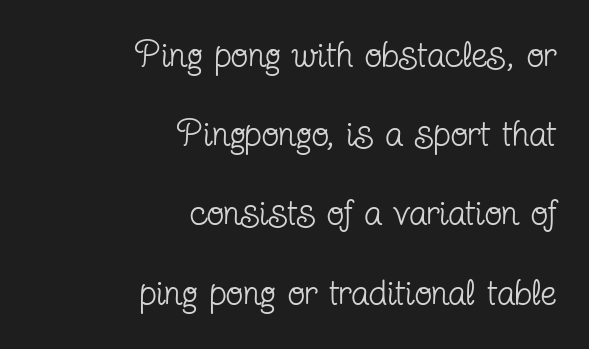
The image shows 36 px regular-weight, condensed serif type, upright; set right-aligned, loose line spacing (2.2x), normal letter spacing, not underlined; low stroke contrast and a medium x-height.
